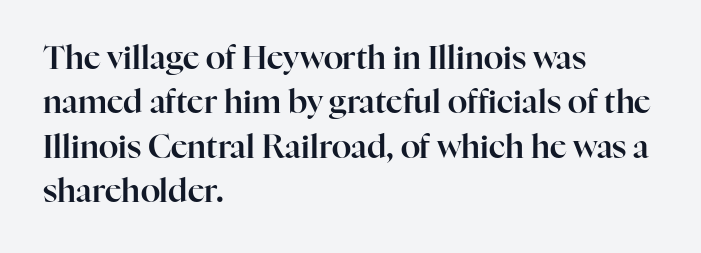
{"serif": "yes", "italic": "no", "width": "normal", "stroke_contrast": "high", "x_height": "medium", "monospaced": "no", "underline": "no", "align": "left", "line_spacing": "normal", "line_spacing_ratio": 1.39, "letter_spacing": "normal", "letter_spacing_em": 0.0, "glyph_px": 32}
